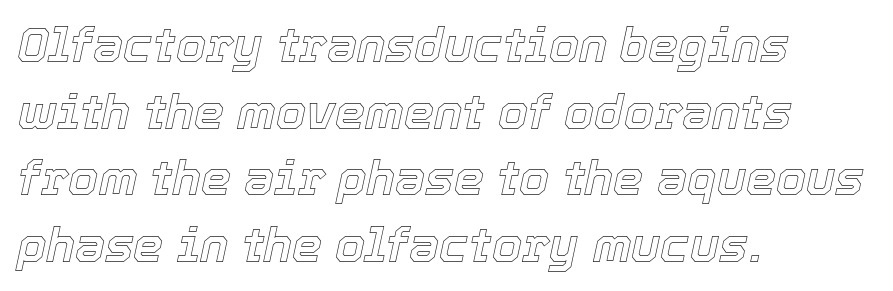
{"italic": "yes", "lean": "right", "slant_degrees": 12, "width": "normal", "x_height": "medium", "monospaced": "no", "underline": "no", "align": "left", "line_spacing": "normal", "line_spacing_ratio": 1.39, "letter_spacing": "normal", "letter_spacing_em": 0.0, "glyph_px": 48}
